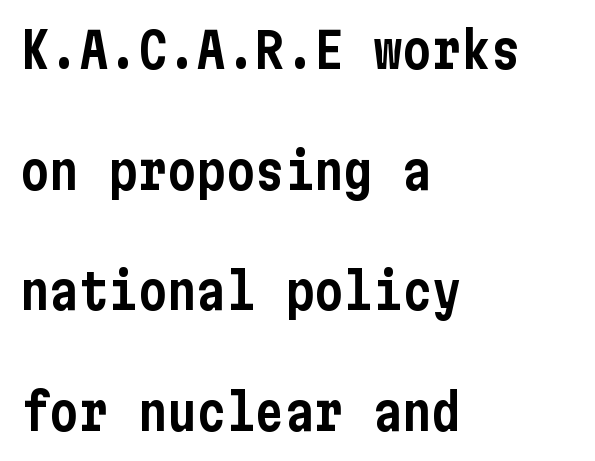
Q: Is the text italic (slanted)? A: No, it is upright.
Q: Is the typeface a serif or a sans-serif typeface? A: Sans-serif.
Q: Is the text underlined? A: No.
Q: How is the paragraph aligned? A: Left-aligned.
Q: Is the spacing between letters normal or unusually wide? A: Normal.
Q: Is the spacing between lines tight, normal or loose? A: Loose.
Q: Width (condensed, normal, or wide)? A: Condensed.
Q: Stroke contrast? A: Low.
Q: x-height? A: Medium.
